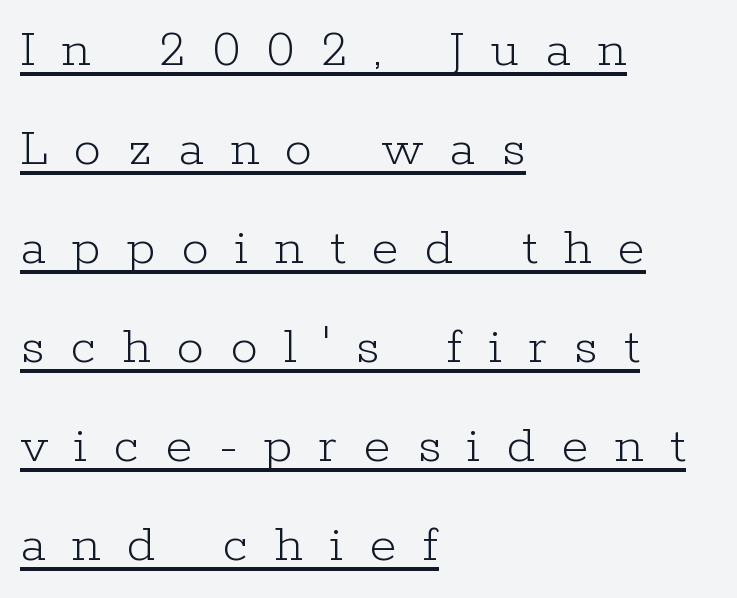
Think of a printed novel: that variable character pitch is what you see here. Underlining? Definitely there. A typesetter would label this face a serif. Quick note: not italic, upright. No heavy texture on the line: the type isn't bold.
